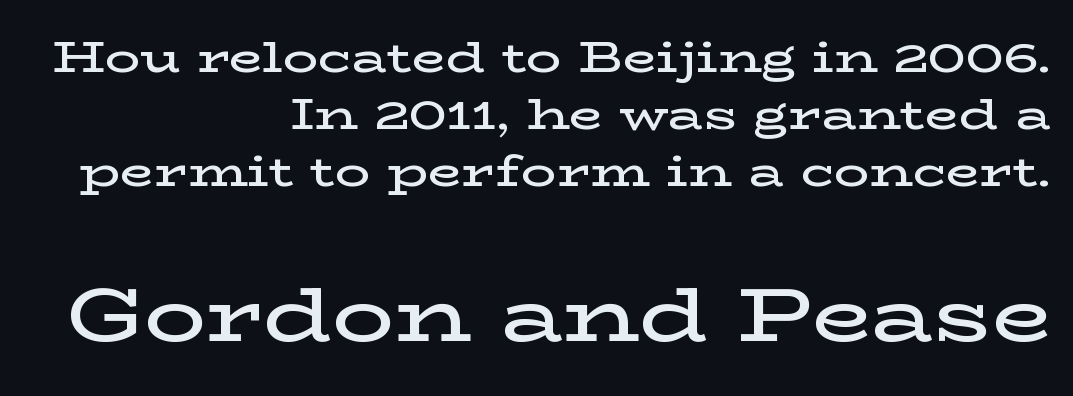
Q: Is the text bold? A: Semi-bold.
Q: Is the text italic (slanted)? A: No, it is upright.
Q: Is the typeface a serif or a sans-serif typeface? A: Serif.
Q: Is the text underlined? A: No.
Q: How is the paragraph aligned? A: Right-aligned.
Q: Is the spacing between letters normal or unusually wide? A: Normal.
Q: Is the spacing between lines tight, normal or loose? A: Normal.
Q: Which block of text is set in a larger size, the first (top) or the second (bottom)? A: The second (bottom) one.
Q: Width (condensed, normal, or wide)? A: Wide.
Q: Stroke contrast? A: Low.
Q: x-height? A: Medium.
Q: Monospaced? A: No.
